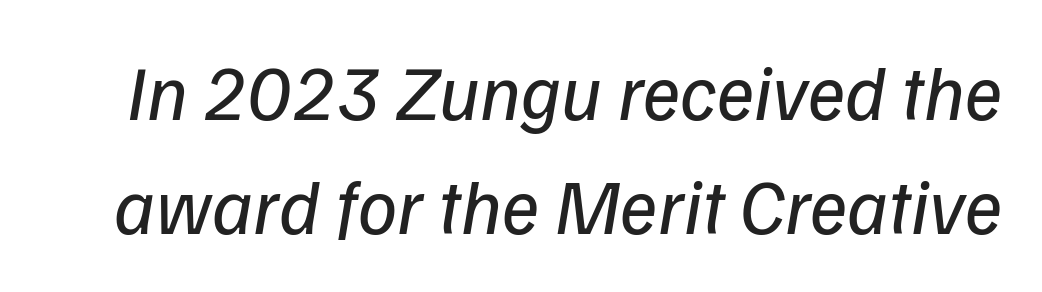
Q: Is the text bold? A: No.
Q: Is the typeface a serif or a sans-serif typeface? A: Sans-serif.
Q: Is the text underlined? A: No.
Q: Is the spacing between letters normal or unusually wide? A: Normal.
Q: Is the spacing between lines tight, normal or loose? A: Normal.
Q: Width (condensed, normal, or wide)? A: Normal.
Q: Stroke contrast? A: Low.
Q: x-height? A: Medium.
Q: Monospaced? A: No.
